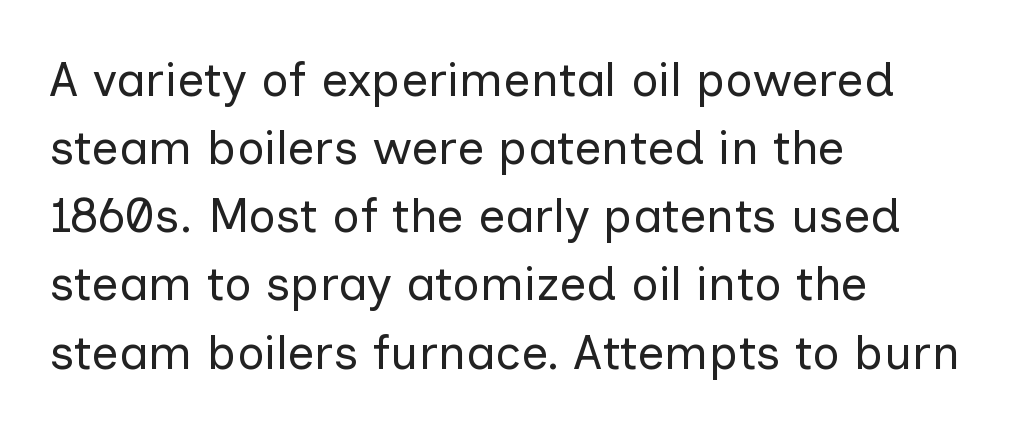
The image shows 48 px regular-weight sans-serif type, upright; set left-aligned, normal line spacing (1.42x), normal letter spacing, not underlined; low stroke contrast and a medium x-height.
